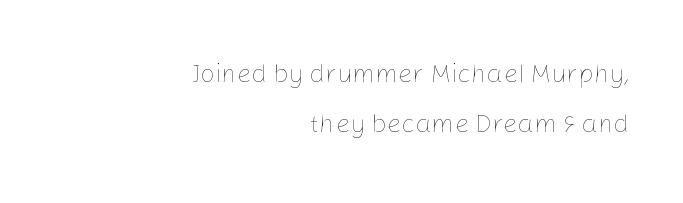
{"italic": "no", "bold": "no", "underline": "no", "align": "right", "line_spacing": "loose", "line_spacing_ratio": 1.94, "letter_spacing": "normal", "letter_spacing_em": 0.0, "glyph_px": 26}
